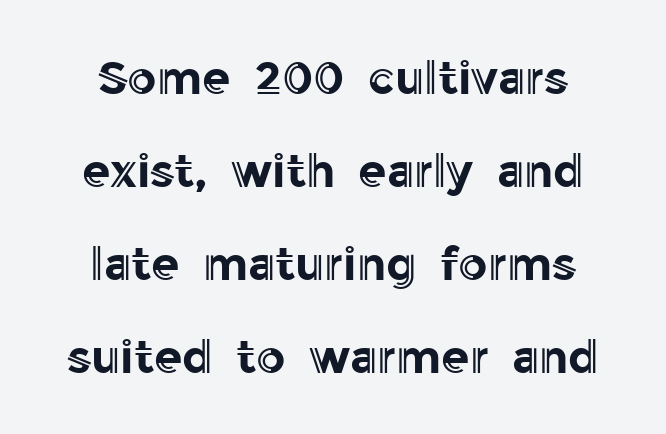
{"italic": "no", "width": "normal", "x_height": "medium", "monospaced": "no", "underline": "no", "line_spacing": "loose", "line_spacing_ratio": 2.02, "letter_spacing": "normal", "letter_spacing_em": 0.0, "glyph_px": 46}
